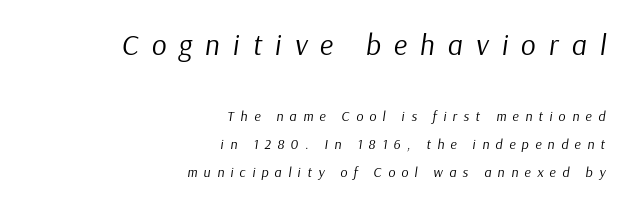
The image shows 29 px regular-weight type, italic (leaning right); set right-aligned, loose line spacing (2.0x), unusually wide letter spacing (+0.45 em), not underlined; the first (top) block is 2.07x larger; low stroke contrast and a medium x-height.
